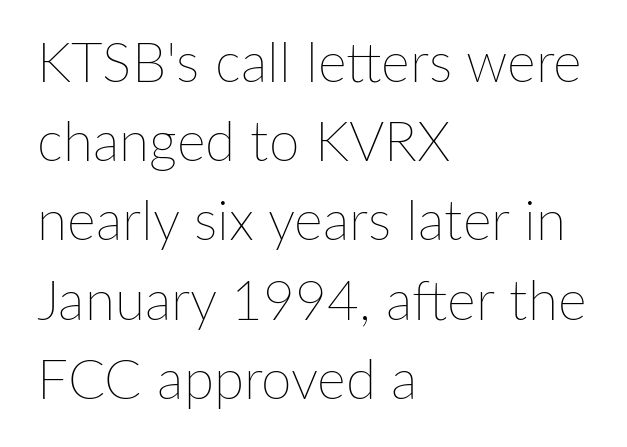
{"italic": "no", "bold": "no", "weight": "thin", "width": "normal", "stroke_contrast": "low", "x_height": "medium", "monospaced": "no", "underline": "no", "align": "left", "line_spacing": "normal", "line_spacing_ratio": 1.44, "letter_spacing": "normal", "letter_spacing_em": 0.0, "glyph_px": 55}
